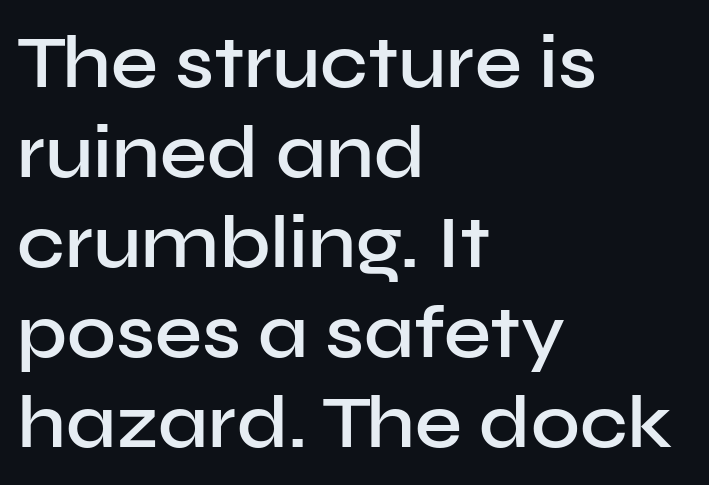
Q: Is the text bold? A: Semi-bold.
Q: Is the text italic (slanted)? A: No, it is upright.
Q: Is the typeface a serif or a sans-serif typeface? A: Sans-serif.
Q: Is the text underlined? A: No.
Q: How is the paragraph aligned? A: Left-aligned.
Q: Is the spacing between letters normal or unusually wide? A: Normal.
Q: Width (condensed, normal, or wide)? A: Normal.
Q: Stroke contrast? A: Low.
Q: x-height? A: Medium.
Q: Monospaced? A: No.
